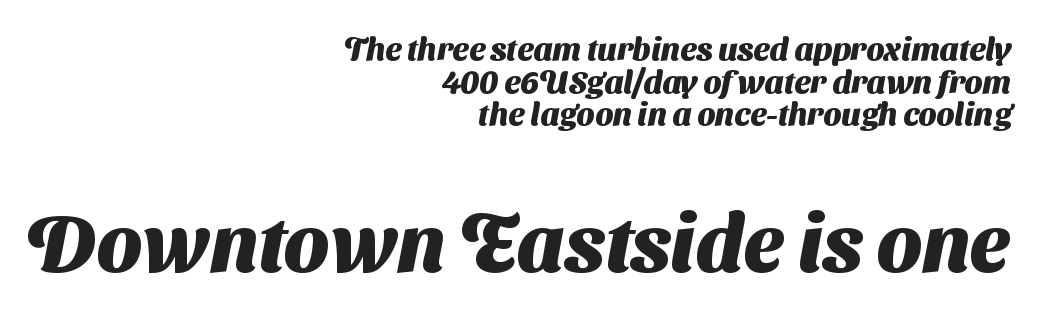
Q: Is the text bold? A: Yes.
Q: Is the typeface a serif or a sans-serif typeface? A: Sans-serif.
Q: Is the text underlined? A: No.
Q: How is the paragraph aligned? A: Right-aligned.
Q: Is the spacing between letters normal or unusually wide? A: Normal.
Q: Is the spacing between lines tight, normal or loose? A: Tight.
Q: Which block of text is set in a larger size, the first (top) or the second (bottom)? A: The second (bottom) one.
Q: Width (condensed, normal, or wide)? A: Normal.
Q: Stroke contrast? A: Medium.
Q: x-height? A: Medium.
Q: Monospaced? A: No.
